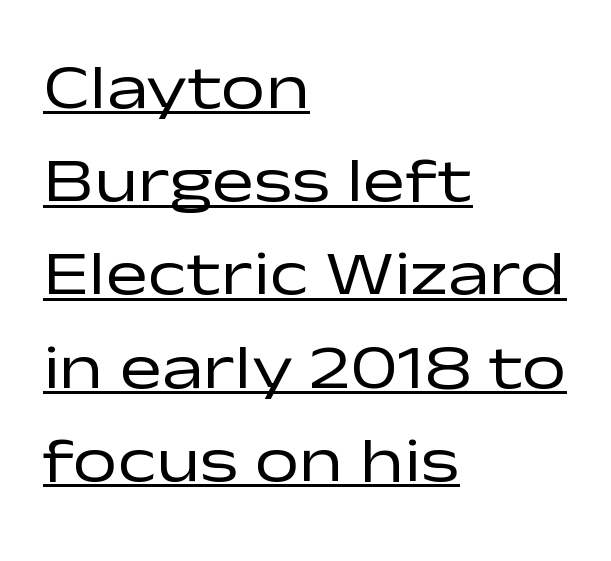
Quick note: interline space is typical. Observe the absence of serifs on each vertical stroke in this sample. The face looks like a standard text weight, possibly lighter. Looks like someone drew a line under every word here.
